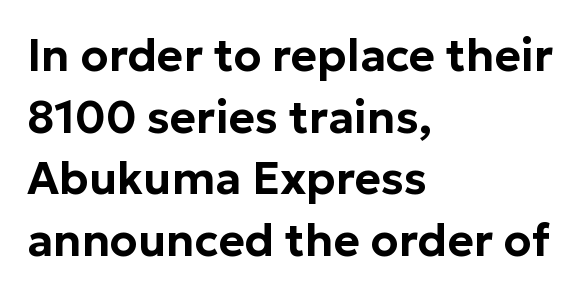
The image shows 45 px sans-serif type, upright; set left-aligned, normal line spacing (1.37x), normal letter spacing, not underlined; low stroke contrast and a medium x-height.
